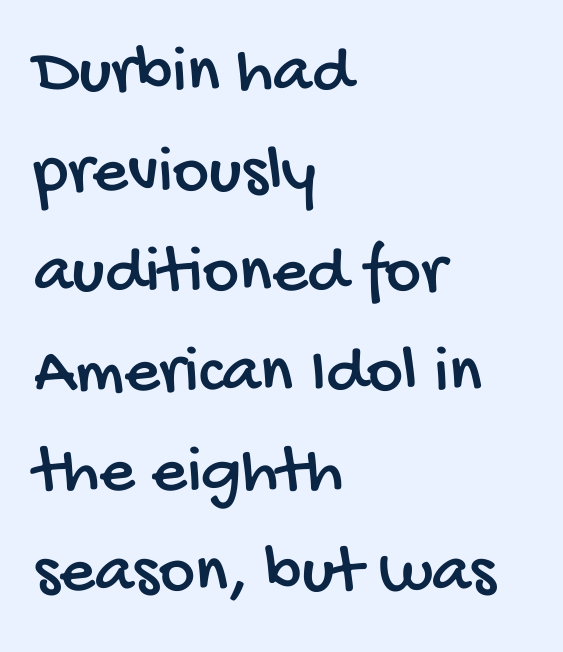
The image shows 69 px condensed sans-serif type; set left-aligned, normal line spacing (1.45x), normal letter spacing, not underlined; low stroke contrast and a large x-height.
